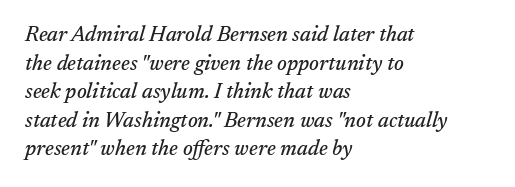
Would a proofreader flag this as italicized? Yes. Letter spacing: default. Vertical spacing — default. Underlining? Definitely not there. Which margin do the lines hug? The left one — the right edge is uneven.
